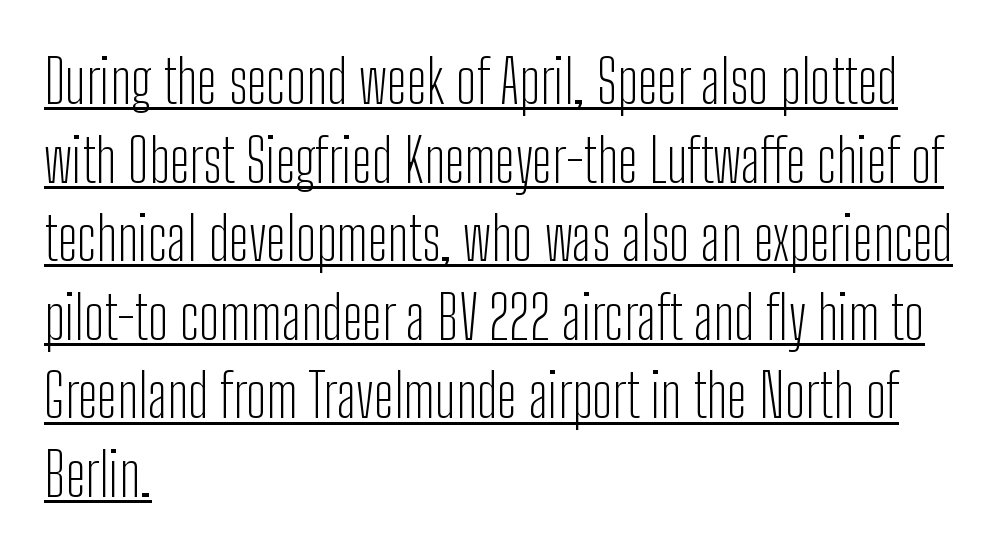
The image shows 60 px light, condensed sans-serif type, upright; set left-aligned, normal line spacing (1.31x), normal letter spacing, underlined; low stroke contrast and a medium x-height.
